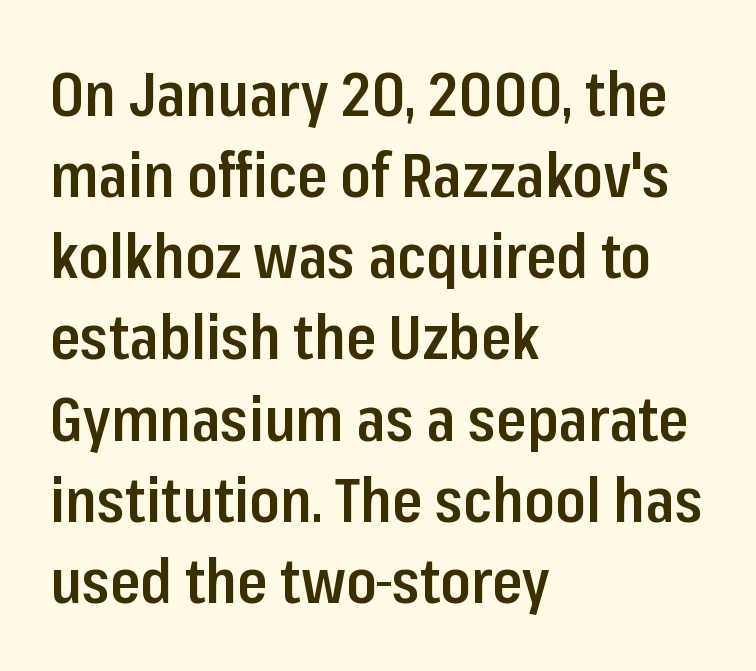
Caption: standard tracking, unaltered. Descenders are the only things crossing below the line. Successive baselines arrive at the customary interval. In terms of weight, the rendering is demibold, just under bold.
